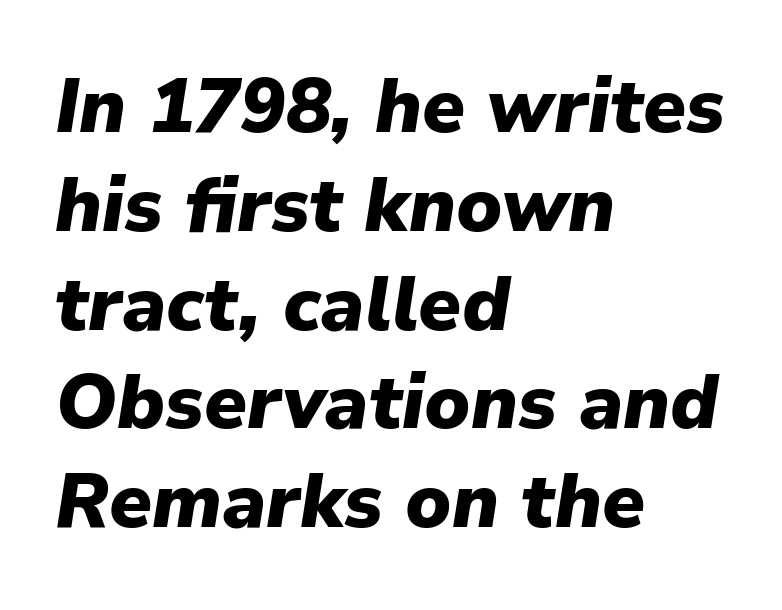
{"italic": "yes", "lean": "right", "slant_degrees": 9, "bold": "yes", "weight": "heavy", "width": "normal", "stroke_contrast": "low", "x_height": "medium", "monospaced": "no", "underline": "no", "align": "left", "line_spacing": "normal", "line_spacing_ratio": 1.3, "letter_spacing": "normal", "letter_spacing_em": 0.0, "glyph_px": 76}
